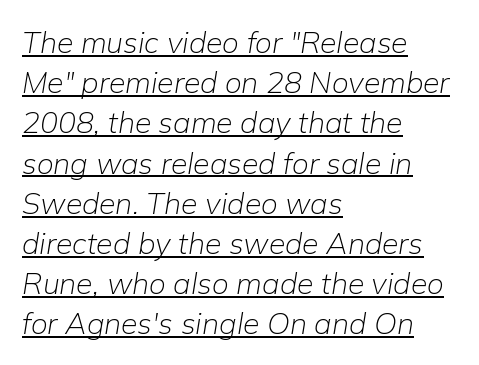
{"italic": "yes", "lean": "right", "slant_degrees": 9, "bold": "no", "weight": "light", "width": "normal", "stroke_contrast": "low", "x_height": "medium", "monospaced": "no", "underline": "yes", "align": "left", "line_spacing": "normal", "line_spacing_ratio": 1.34, "letter_spacing": "normal", "letter_spacing_em": 0.0, "glyph_px": 30}
